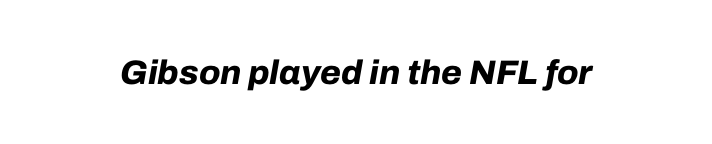
Decoration check: the copy has no underline. Think of a printed novel: that variable character pitch is what you see here. Compared with an ordinary text face, these strokes are far heavier — a full bold. Looking at the ascenders, they clearly lean. Inter-character spacing is left at the font's built-in metrics.
